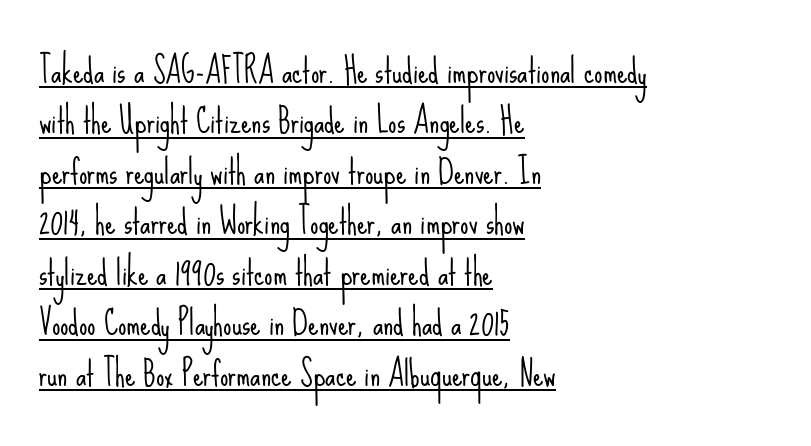
{"serif": "no", "italic": "no", "bold": "no", "weight": "light", "width": "condensed", "stroke_contrast": "low", "x_height": "small", "monospaced": "no", "underline": "yes", "align": "left", "line_spacing": "normal", "line_spacing_ratio": 1.53, "letter_spacing": "normal", "letter_spacing_em": 0.0, "glyph_px": 33}
